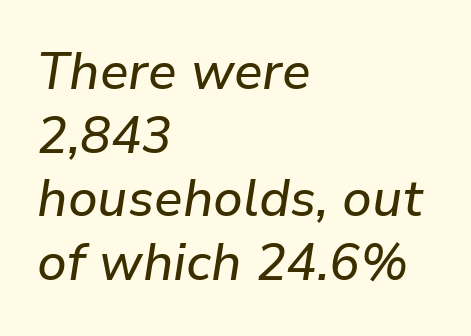
The designer left line spacing at the default. Nobody touched the tracking dial on this one. Reading down the block, your eye returns to a fixed left position each line. The space directly below the letters is spotless.
